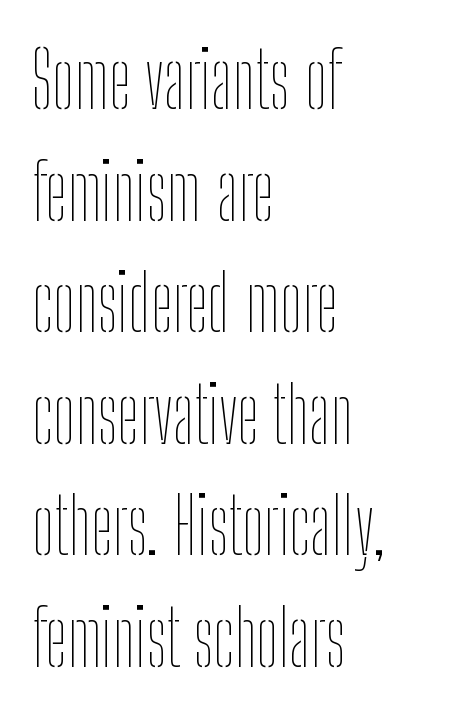
{"italic": "no", "bold": "no", "weight": "thin", "width": "condensed", "stroke_contrast": "low", "x_height": "medium", "monospaced": "no", "underline": "no", "align": "left", "line_spacing": "normal", "line_spacing_ratio": 1.43, "letter_spacing": "normal", "letter_spacing_em": 0.0, "glyph_px": 78}
